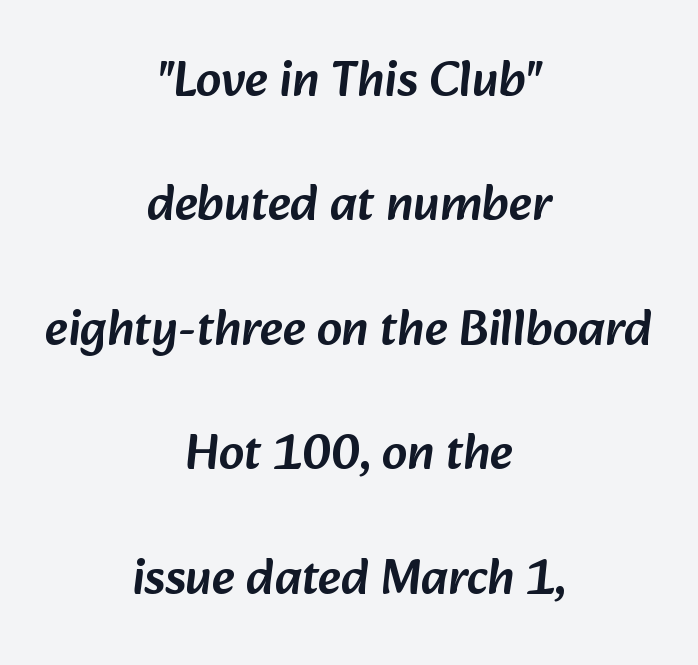
{"serif": "no", "width": "normal", "stroke_contrast": "low", "x_height": "medium", "monospaced": "no", "underline": "no", "align": "center", "line_spacing": "loose", "line_spacing_ratio": 2.49, "letter_spacing": "normal", "letter_spacing_em": 0.0, "glyph_px": 50}
